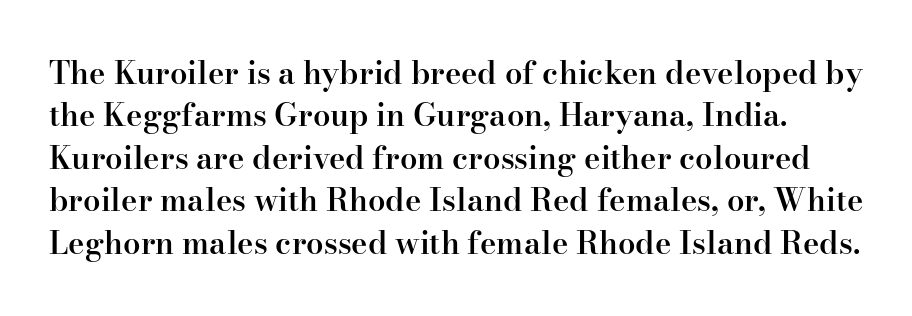
{"serif": "yes", "italic": "no", "bold": "semi", "weight": "semibold", "width": "normal", "stroke_contrast": "high", "x_height": "small", "monospaced": "no", "underline": "no", "line_spacing": "normal", "line_spacing_ratio": 1.37, "letter_spacing": "normal", "letter_spacing_em": 0.0, "glyph_px": 31}
